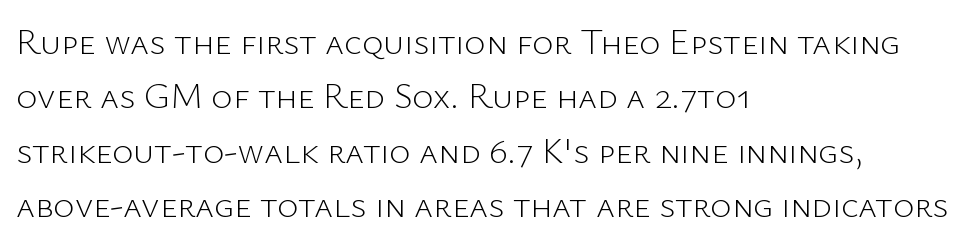
{"serif": "no", "italic": "no", "bold": "no", "weight": "light", "width": "normal", "stroke_contrast": "low", "x_height": "medium", "monospaced": "no", "underline": "no", "align": "left", "line_spacing": "normal", "line_spacing_ratio": 1.51, "letter_spacing": "normal", "letter_spacing_em": 0.0, "glyph_px": 36}
